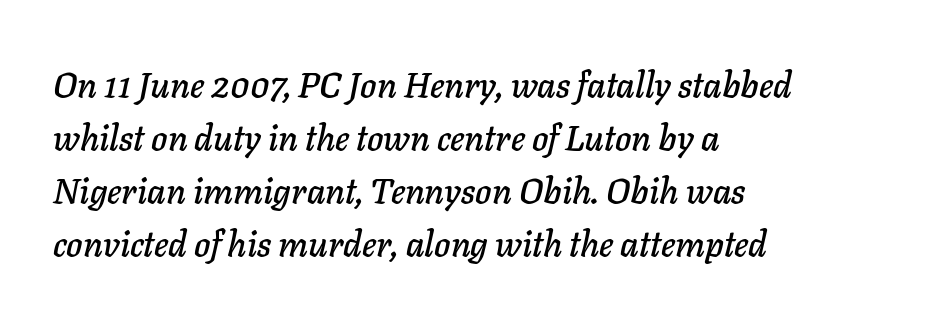
Default kerning and tracking; the words read as compact shapes. Teacher's note: observe the even left margin — that is flush-left alignment. Looks like regular typesetting: each glyph gets only the width it needs. The face used here has a pronounced slope to its letters. Vertically, the passage feels balanced, rows spaced as you'd expect. The strip under each line holds only bare page.
